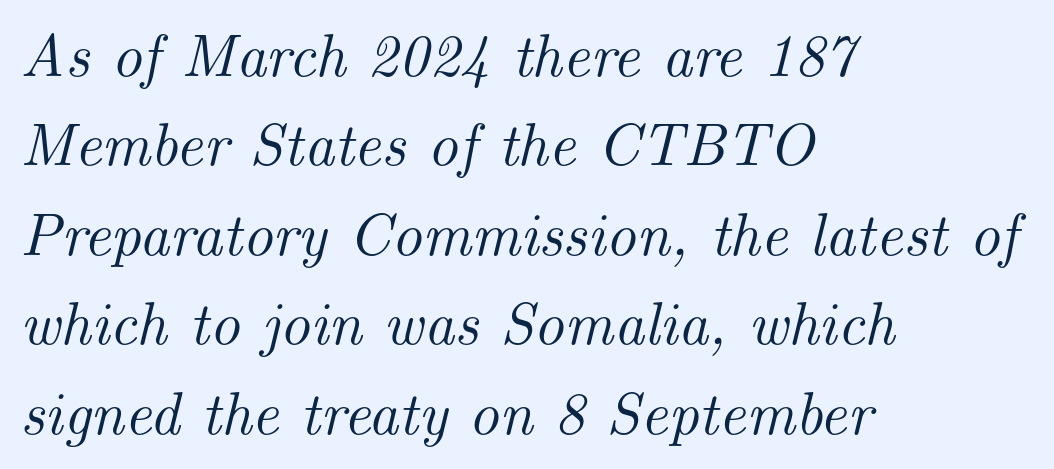
The type is set solid horizontally, with unmodified tracking. Only glyphs here, with clear space below each row. The leading is moderate, giving the passage an even texture. Left-aligned paragraph, ragged on the right.
